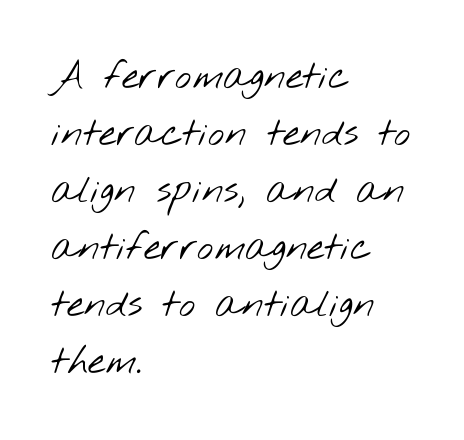
Q: Is the text bold? A: No.
Q: Is the typeface a serif or a sans-serif typeface? A: Sans-serif.
Q: Is the text underlined? A: No.
Q: How is the paragraph aligned? A: Left-aligned.
Q: Is the spacing between letters normal or unusually wide? A: Normal.
Q: Is the spacing between lines tight, normal or loose? A: Normal.
Q: Width (condensed, normal, or wide)? A: Wide.
Q: Stroke contrast? A: Low.
Q: x-height? A: Small.
Q: Monospaced? A: No.
